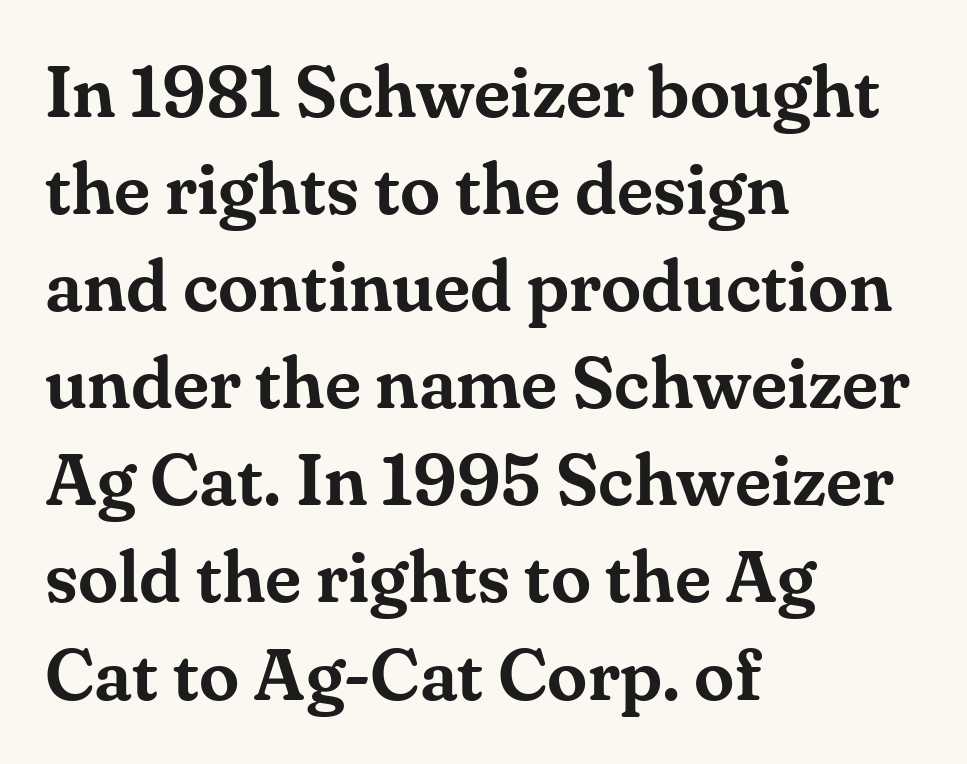
{"serif": "yes", "italic": "no", "width": "normal", "stroke_contrast": "medium", "x_height": "small", "monospaced": "no", "underline": "no", "align": "left", "line_spacing": "normal", "line_spacing_ratio": 1.33, "letter_spacing": "normal", "letter_spacing_em": 0.0, "glyph_px": 73}
